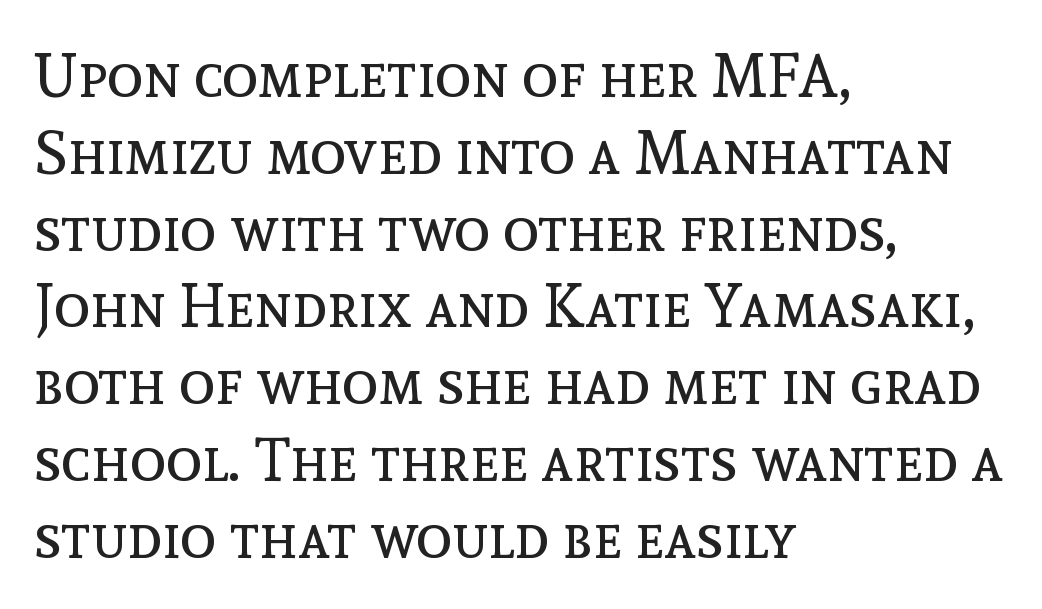
{"italic": "no", "bold": "no", "weight": "regular", "width": "normal", "x_height": "medium", "monospaced": "no", "underline": "no", "align": "left", "line_spacing": "normal", "line_spacing_ratio": 1.28, "letter_spacing": "normal", "letter_spacing_em": 0.0, "glyph_px": 60}
